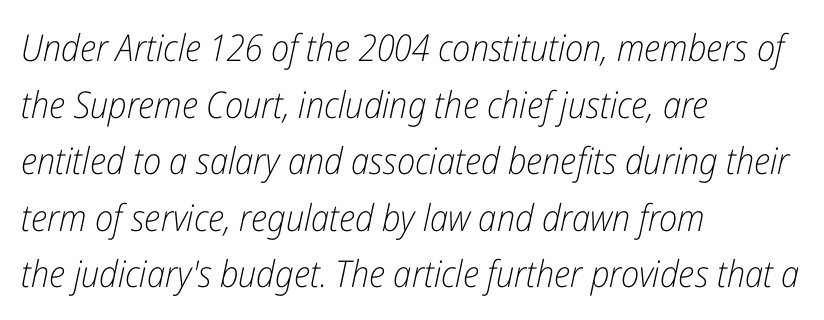
Q: Is the text bold? A: No.
Q: Is the text italic (slanted)? A: Yes, it leans right by about 12 degrees.
Q: Is the text underlined? A: No.
Q: How is the paragraph aligned? A: Left-aligned.
Q: Is the spacing between letters normal or unusually wide? A: Normal.
Q: Is the spacing between lines tight, normal or loose? A: Normal.
Q: Width (condensed, normal, or wide)? A: Condensed.
Q: Stroke contrast? A: Low.
Q: x-height? A: Medium.
Q: Monospaced? A: No.
